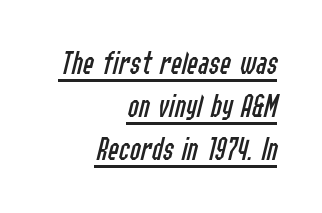
Q: Is the text bold? A: No.
Q: Is the text italic (slanted)? A: Yes, it leans right by about 14 degrees.
Q: Is the text underlined? A: Yes.
Q: How is the paragraph aligned? A: Right-aligned.
Q: Is the spacing between letters normal or unusually wide? A: Normal.
Q: Is the spacing between lines tight, normal or loose? A: Normal.
Q: Width (condensed, normal, or wide)? A: Condensed.
Q: Stroke contrast? A: Low.
Q: x-height? A: Medium.
Q: Monospaced? A: No.
